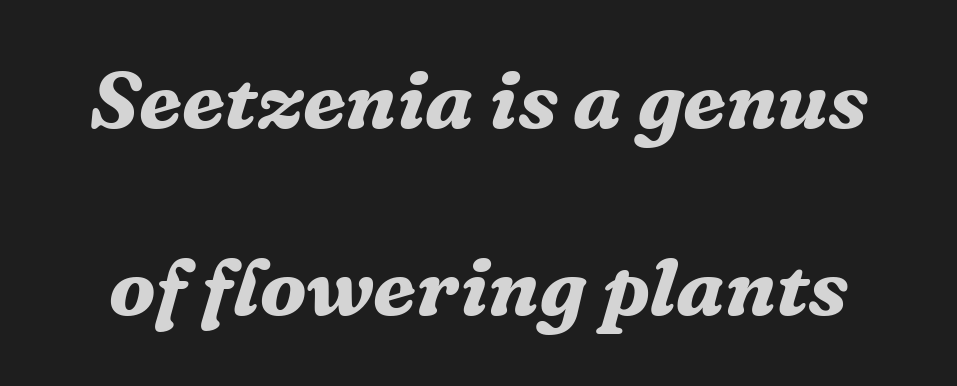
The image shows 80 px bold serif type, italic (leaning right); set loose line spacing (2.34x), normal letter spacing, not underlined; medium stroke contrast and a medium x-height.
